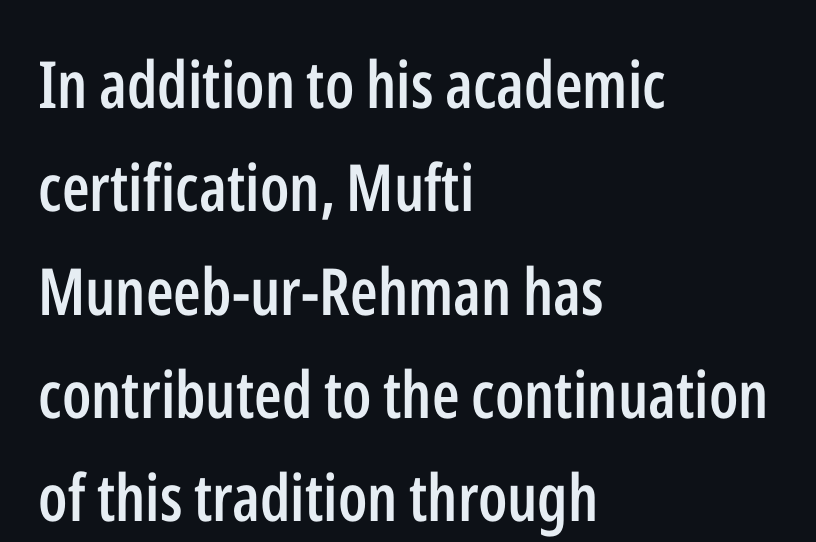
{"serif": "no", "italic": "no", "bold": "semi", "weight": "semibold", "width": "condensed", "stroke_contrast": "low", "x_height": "medium", "monospaced": "no", "underline": "no", "align": "left", "line_spacing": "normal", "line_spacing_ratio": 1.59, "letter_spacing": "normal", "letter_spacing_em": 0.0, "glyph_px": 65}
